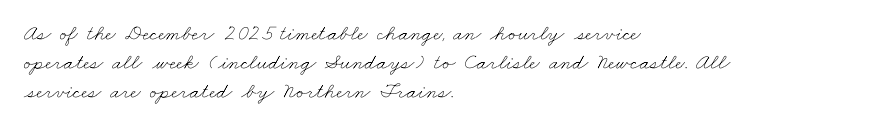
Rule under the text: the space is simply empty. There is no visible air inserted between adjacent glyphs. Summary of vertical rhythm: regular, with standard interline spacing. Bold? No — there's no thickening of the strokes. The typesetter chose a ragged-right arrangement here.
